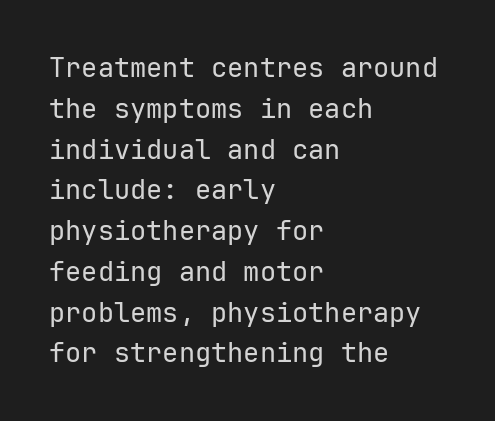
Q: Is the text bold? A: No.
Q: Is the text italic (slanted)? A: No, it is upright.
Q: Is the text underlined? A: No.
Q: How is the paragraph aligned? A: Left-aligned.
Q: Is the spacing between letters normal or unusually wide? A: Normal.
Q: Is the spacing between lines tight, normal or loose? A: Normal.
